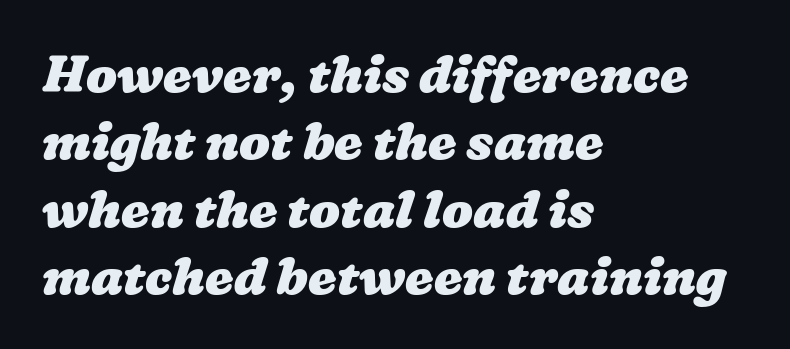
The strip under each line holds only bare page. Compared with an ordinary text face, these strokes are far heavier — a full bold. There is no visible air inserted between adjacent glyphs. Spacing verdict: proportional, widths tailored to each character. The rows are spaced the way most documents space them. Horizontally, the lines are justified to the leading edge only.
